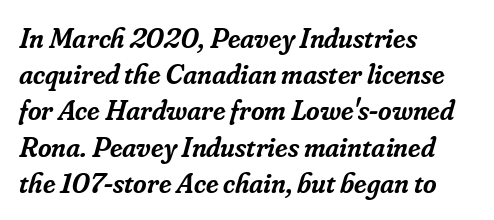
The image shows 29 px semibold serif type, italic (leaning right); set left-aligned, normal line spacing (1.25x), normal letter spacing, not underlined; low stroke contrast and a small x-height.
